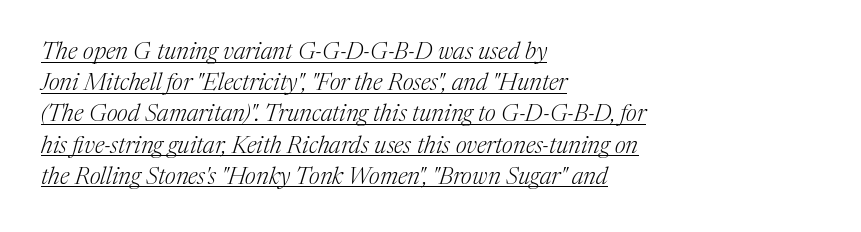
Q: Is the text bold? A: No.
Q: Is the text italic (slanted)? A: Yes, it leans right by about 17 degrees.
Q: Is the text underlined? A: Yes.
Q: How is the paragraph aligned? A: Left-aligned.
Q: Is the spacing between letters normal or unusually wide? A: Normal.
Q: Is the spacing between lines tight, normal or loose? A: Normal.
